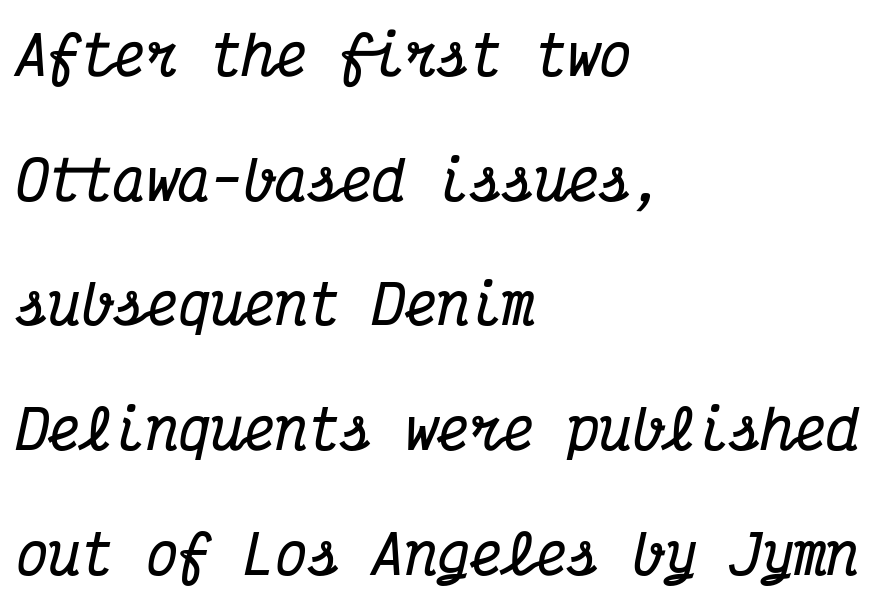
The image shows 54 px bold, condensed serif type, italic (leaning right), monospaced; set left-aligned, loose line spacing (2.31x), normal letter spacing, not underlined; medium stroke contrast and a medium x-height.
